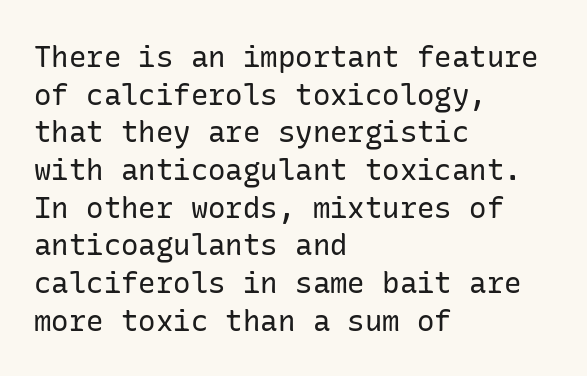
Rendered with straight, roman letterforms. These lines are composed in type without serifs. This reads as an unemphasized weight, regular at the heaviest. Descenders hang freely into open space.
